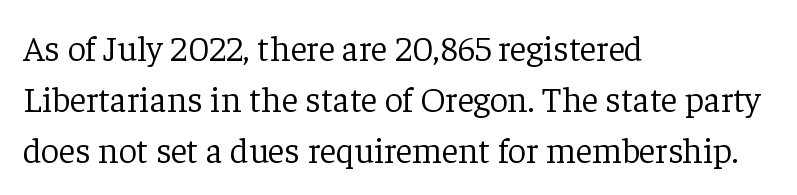
Q: Is the text bold? A: No.
Q: Is the text italic (slanted)? A: No, it is upright.
Q: Is the typeface a serif or a sans-serif typeface? A: Serif.
Q: Is the text underlined? A: No.
Q: How is the paragraph aligned? A: Left-aligned.
Q: Is the spacing between letters normal or unusually wide? A: Normal.
Q: Is the spacing between lines tight, normal or loose? A: Normal.
Q: Width (condensed, normal, or wide)? A: Normal.
Q: Stroke contrast? A: Low.
Q: x-height? A: Medium.
Q: Monospaced? A: No.
